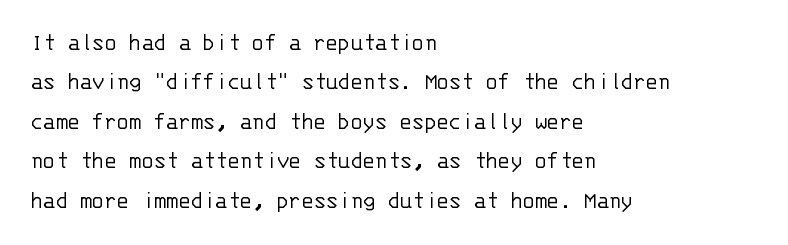
This block has exactly the height ordinary leading produces. Heft: none added — not bold. The face used here is rendered with its standard letterfit. Horizontally, the lines are justified to the leading edge only.
